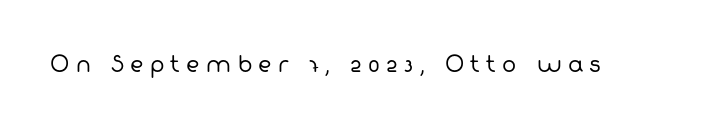
No heavy texture on the line: the type isn't bold. Substantial extra tracking has been applied to these lines. The string is rendered with underlining switched off.
